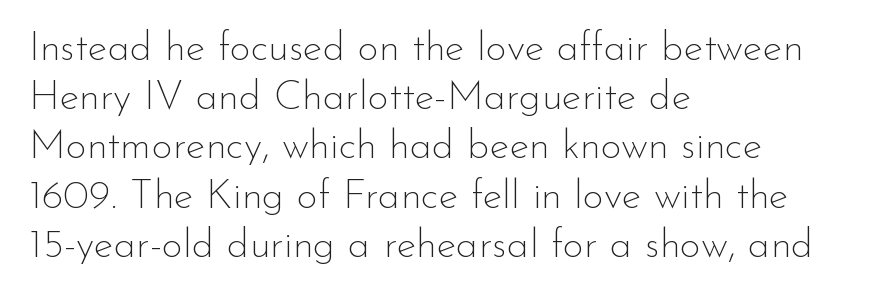
Italic? Not at all — the glyphs are vertical. Note: no serifs on the glyphs. The zone under the glyphs is completely vacant. The letters sit at their default tracking, neither squeezed nor spread.
